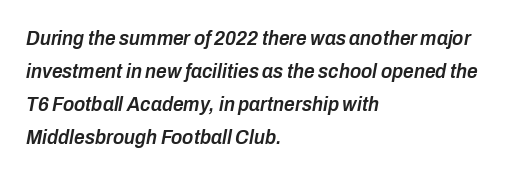
The rendering applies a slant to the glyphs. Every row of glyphs begins at an identical x-position on the left. Has an underline been added? It has not. The leading is moderate, giving the passage an even texture. This sample uses plain, unmodified letter spacing.
